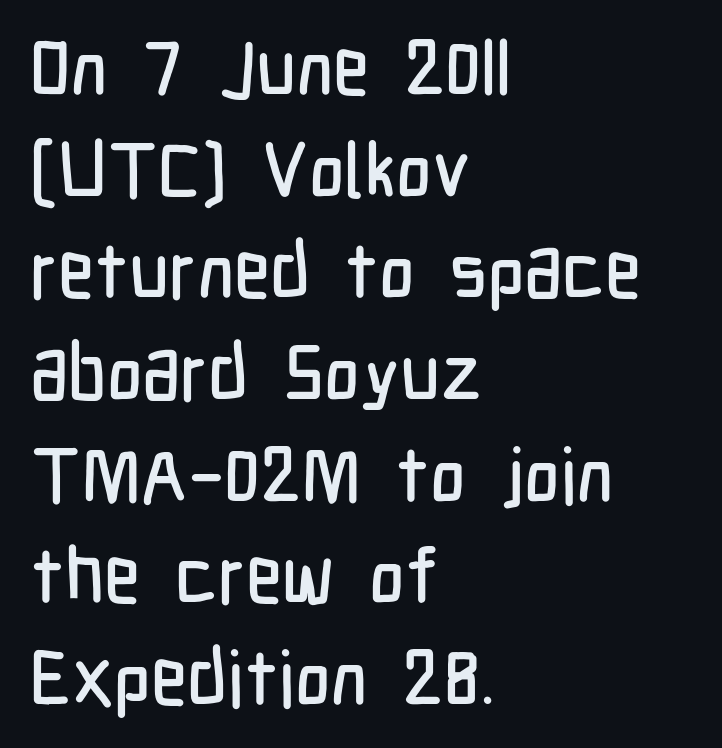
The image shows 77 px condensed sans-serif type, upright; set left-aligned, normal line spacing (1.32x), normal letter spacing, not underlined; low stroke contrast and a medium x-height.
